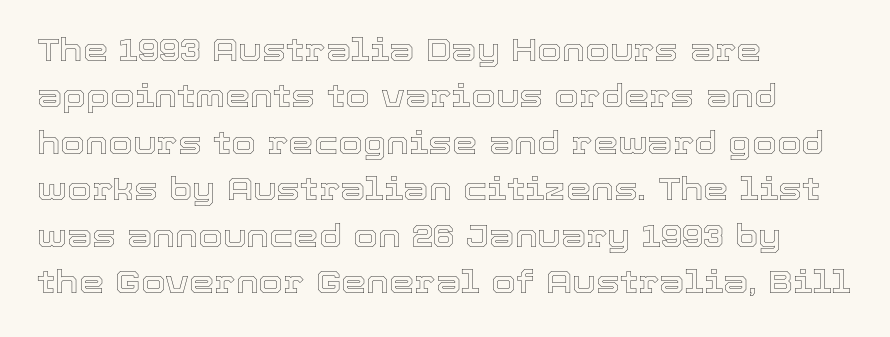
Q: Is the text italic (slanted)? A: No, it is upright.
Q: Is the text underlined? A: No.
Q: How is the paragraph aligned? A: Left-aligned.
Q: Is the spacing between letters normal or unusually wide? A: Normal.
Q: Is the spacing between lines tight, normal or loose? A: Normal.
Q: Width (condensed, normal, or wide)? A: Normal.
Q: x-height? A: Medium.
Q: Monospaced? A: No.
